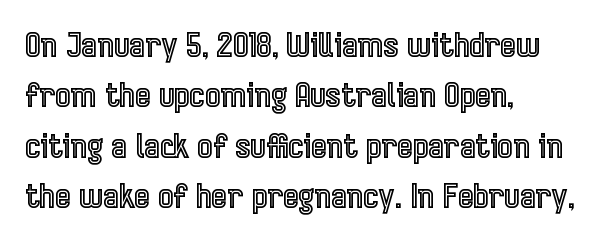
{"italic": "no", "width": "condensed", "x_height": "medium", "monospaced": "no", "underline": "no", "align": "left", "line_spacing": "normal", "line_spacing_ratio": 1.53, "letter_spacing": "normal", "letter_spacing_em": 0.0, "glyph_px": 33}
